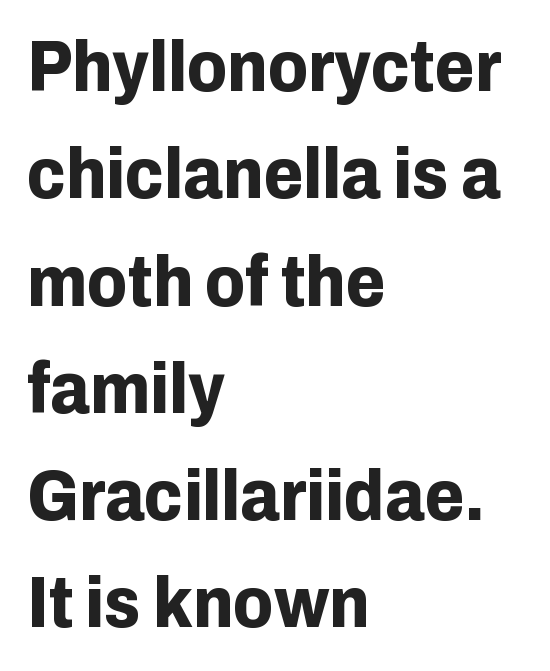
{"serif": "no", "italic": "no", "bold": "yes", "weight": "bold", "width": "normal", "stroke_contrast": "low", "x_height": "medium", "monospaced": "no", "underline": "no", "align": "left", "line_spacing": "normal", "line_spacing_ratio": 1.49, "letter_spacing": "normal", "letter_spacing_em": 0.0, "glyph_px": 72}
